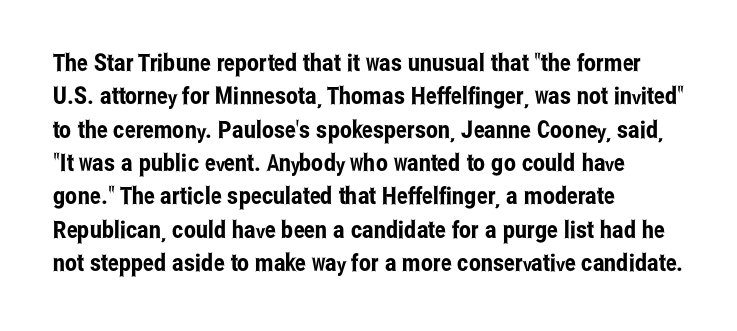
{"italic": "no", "underline": "no", "align": "left", "line_spacing": "normal", "line_spacing_ratio": 1.39, "letter_spacing": "normal", "letter_spacing_em": 0.0, "glyph_px": 24}
